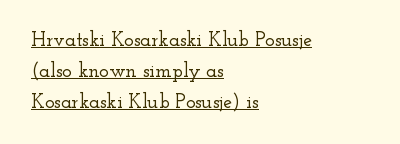
{"italic": "no", "underline": "yes", "align": "left", "line_spacing": "normal", "line_spacing_ratio": 1.55, "letter_spacing": "normal", "letter_spacing_em": 0.0, "glyph_px": 20}
